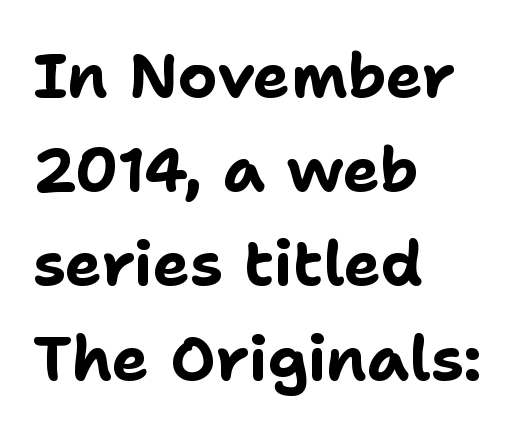
Look at the tracking — it's just the regular setting, nothing added. Where is the straight margin? On the left. This is sans-serif lettering, the kind often seen on screens and signage. Beneath every word, the page is bare. The lettering stays uniformly vertical, giving the passage a roman look. In terms of leading, this rendering sits right in the middle.
